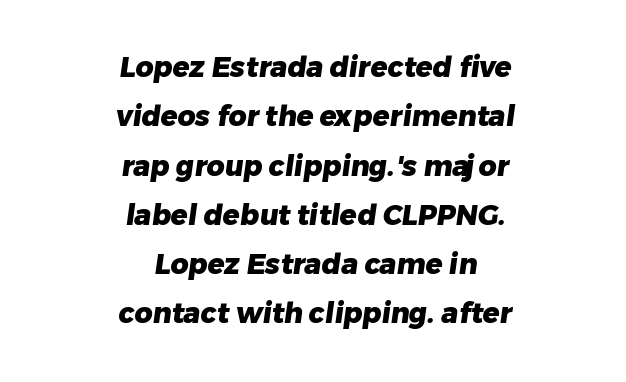
Q: Is the text bold? A: Yes.
Q: Is the typeface a serif or a sans-serif typeface? A: Sans-serif.
Q: Is the text underlined? A: No.
Q: How is the paragraph aligned? A: Centered.
Q: Is the spacing between letters normal or unusually wide? A: Normal.
Q: Width (condensed, normal, or wide)? A: Normal.
Q: Stroke contrast? A: Low.
Q: x-height? A: Medium.
Q: Monospaced? A: No.
